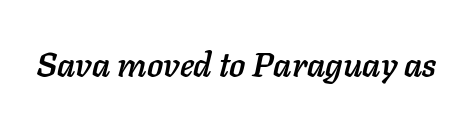
{"italic": "yes", "lean": "right", "slant_degrees": 11, "width": "normal", "stroke_contrast": "low", "x_height": "medium", "monospaced": "no", "underline": "no", "letter_spacing": "normal", "letter_spacing_em": 0.0, "glyph_px": 34}
